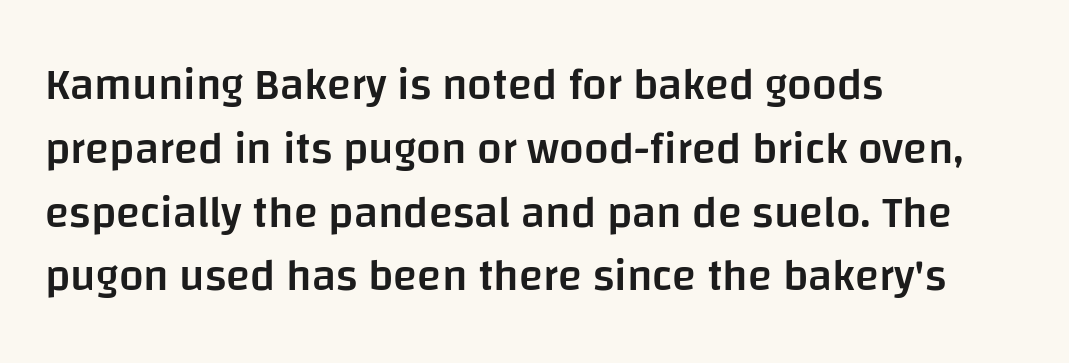
Every row of glyphs begins at an identical x-position on the left. Nobody touched the tracking dial on this one. Stems and bowls a touch heavier than normal — semibold. Varying glyph widths throughout — classic text-font behaviour.
